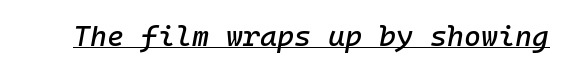
{"italic": "yes", "lean": "right", "slant_degrees": 10, "width": "normal", "stroke_contrast": "low", "x_height": "medium", "monospaced": "yes", "underline": "yes", "letter_spacing": "normal", "letter_spacing_em": 0.0, "glyph_px": 29}
